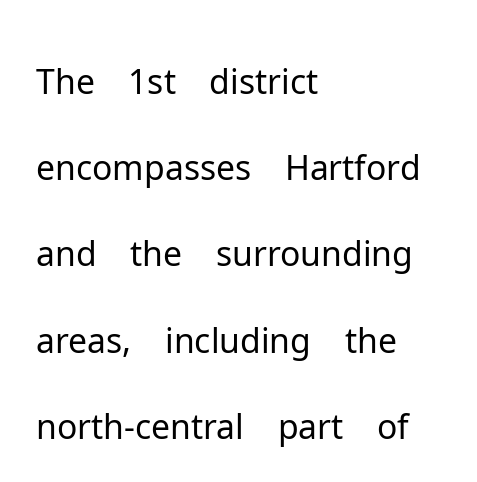
The font's upright variant was chosen for this text. Casual observation: everything's shoved over to the left. What's the leading like? Ordinary, nothing unusual. The font is comparable to plain body text, perhaps lighter. Between one letter and the next there's only the usual sliver of space. Nope, no serifs anywhere on these letters.
